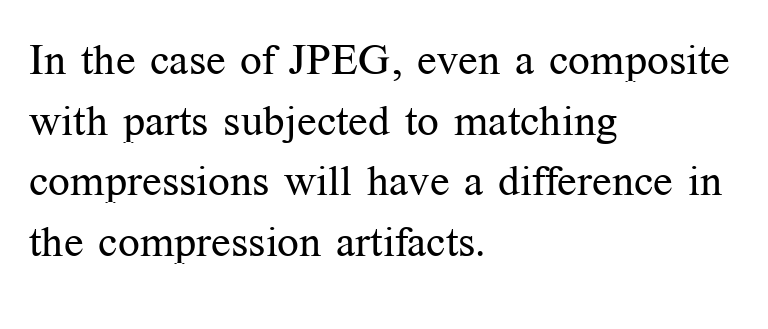
The image shows 43 px regular-weight serif type, upright; set left-aligned, normal line spacing (1.41x), normal letter spacing, not underlined; medium stroke contrast and a medium x-height.
